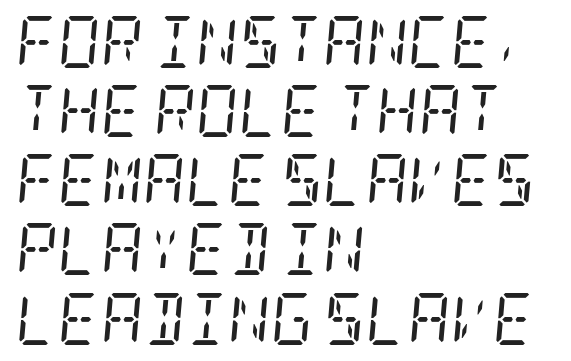
The specimen omits any rule beneath the text block's lines. When letters slant like this, we call the style italic. The passage shown stacks its lines at a standard gap. The type family on display is of the serif kind. Nothing heavy about these letters — not bold at all.
